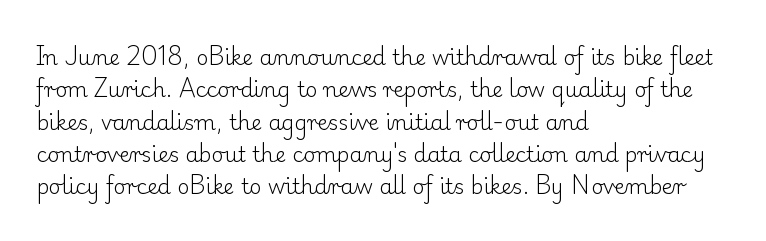
{"italic": "no", "bold": "no", "underline": "no", "align": "left", "line_spacing": "normal", "line_spacing_ratio": 1.54, "letter_spacing": "normal", "letter_spacing_em": 0.0, "glyph_px": 21}
